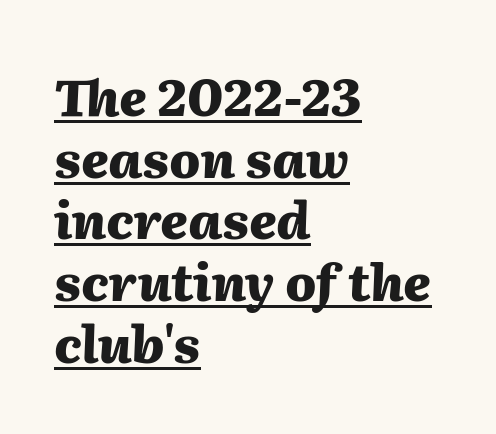
Spacing verdict: proportional, widths tailored to each character. The passage shown is underscored from start to finish. A dark, heavy texture on the line: the type is bold. Is the type slanted? Yes — the strokes lean at a clear angle. These lines are set flush left with a ragged right edge.
